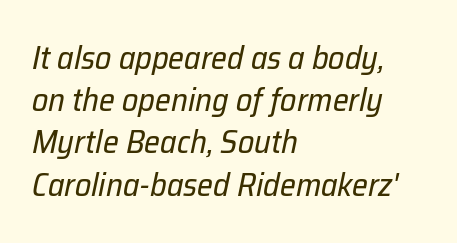
The image shows 32 px regular-weight type, italic (leaning right); set left-aligned, normal line spacing (1.32x), normal letter spacing, not underlined; low stroke contrast and a medium x-height.
